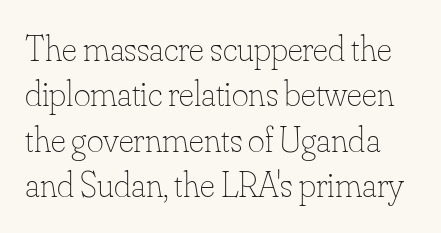
The image shows 36 px thin type, upright; set normal line spacing (1.26x), normal letter spacing, not underlined; low stroke contrast and a small x-height.
